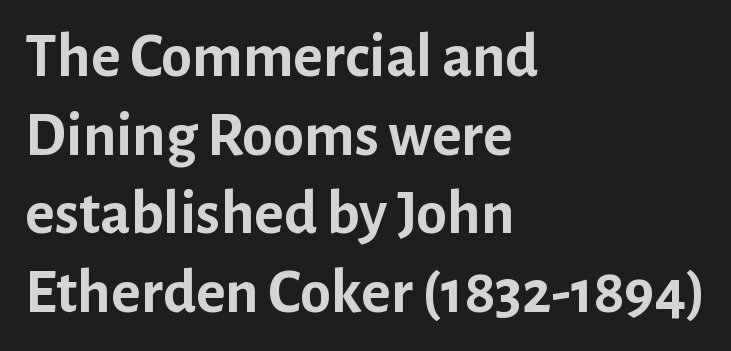
The image shows 63 px semibold sans-serif type, upright; set left-aligned, normal line spacing (1.25x), normal letter spacing, not underlined; low stroke contrast and a medium x-height.
